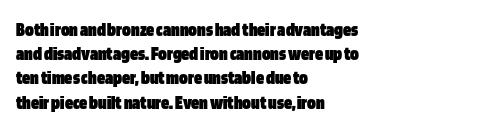
{"italic": "no", "bold": "yes", "underline": "no", "align": "left", "line_spacing_ratio": 1.21, "letter_spacing": "normal", "letter_spacing_em": 0.0, "glyph_px": 20}
